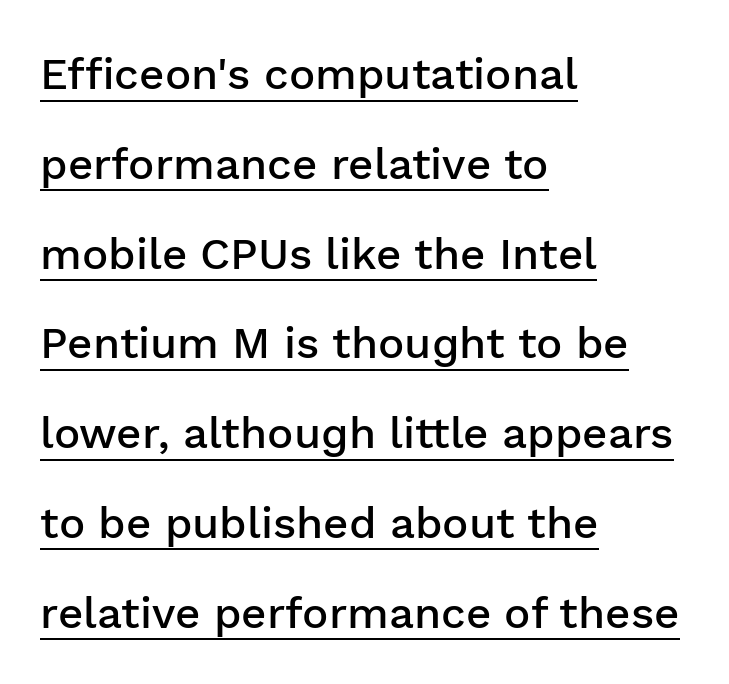
Q: Is the text bold? A: Semi-bold.
Q: Is the text italic (slanted)? A: No, it is upright.
Q: Is the typeface a serif or a sans-serif typeface? A: Sans-serif.
Q: Is the text underlined? A: Yes.
Q: How is the paragraph aligned? A: Left-aligned.
Q: Is the spacing between letters normal or unusually wide? A: Normal.
Q: Is the spacing between lines tight, normal or loose? A: Loose.
Q: Width (condensed, normal, or wide)? A: Normal.
Q: Stroke contrast? A: Low.
Q: x-height? A: Medium.
Q: Monospaced? A: No.
